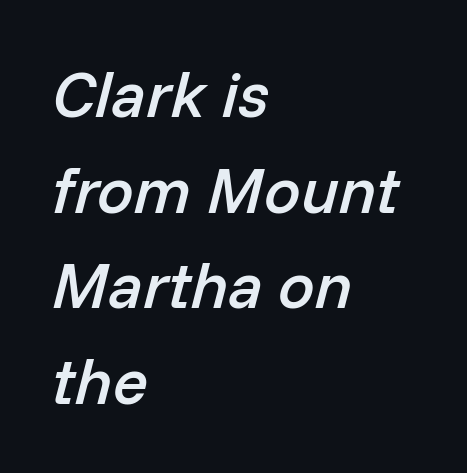
Q: Is the text bold? A: Semi-bold.
Q: Is the text italic (slanted)? A: Yes, it leans right by about 14 degrees.
Q: Is the text underlined? A: No.
Q: How is the paragraph aligned? A: Left-aligned.
Q: Is the spacing between letters normal or unusually wide? A: Normal.
Q: Is the spacing between lines tight, normal or loose? A: Normal.
Q: Width (condensed, normal, or wide)? A: Normal.
Q: Stroke contrast? A: Low.
Q: x-height? A: Medium.
Q: Monospaced? A: No.
